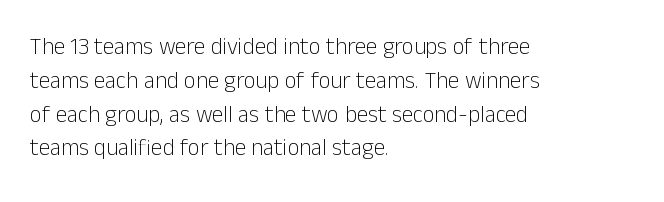
Just letters on the line, the space beneath them empty. Evenly set lines give the paragraph a standard silhouette. Heft: none added — not bold. Notice how the passage keeps a crisp vertical edge on the left only. No extra tracking has been applied to these lines. A roman cut, with each character standing at attention.
